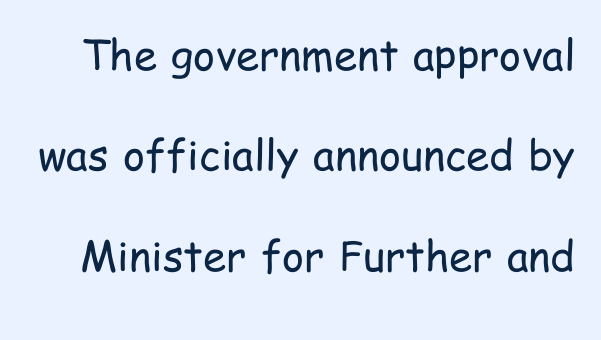
{"serif": "no", "italic": "no", "bold": "no", "weight": "regular", "width": "condensed", "stroke_contrast": "low", "x_height": "medium", "monospaced": "no", "underline": "no", "line_spacing": "loose", "line_spacing_ratio": 2.39, "letter_spacing": "normal", "letter_spacing_em": 0.0, "glyph_px": 42}
